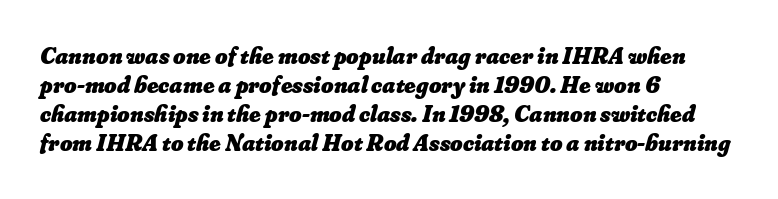
The image shows 24 px bold type; set left-aligned, line spacing 1.21x, normal letter spacing, not underlined.
